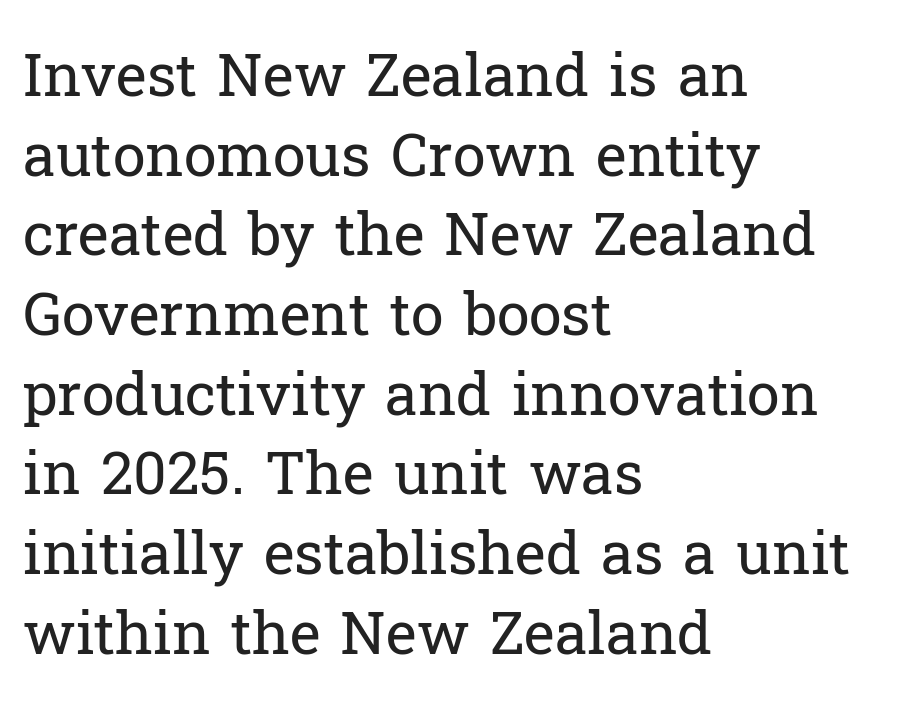
Classification — serif. The designer left line spacing at the default. Each word holds together tightly as a unit, with standard inter-letter gaps. Anything drawn beneath the words? Only blank space.
